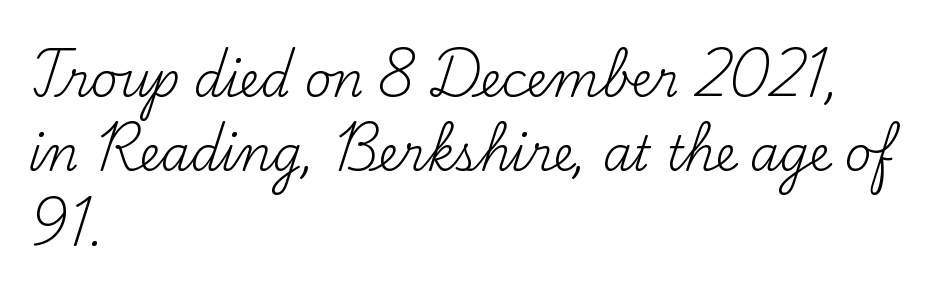
This is serif lettering, the kind often seen in printed books. This sample has the flowing, uneven cadence of proportional lettering. The string is rendered with underlining switched off. These lines keep a tight, regular rhythm from letter to letter.
